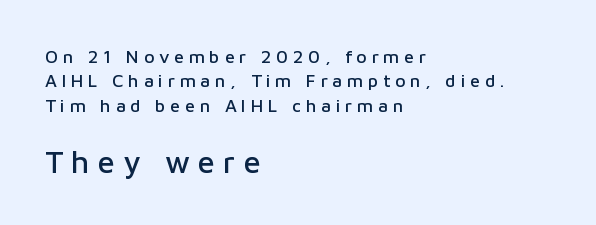
{"serif": "no", "italic": "no", "width": "normal", "stroke_contrast": "low", "x_height": "medium", "monospaced": "no", "underline": "no", "align": "left", "line_spacing": "normal", "line_spacing_ratio": 1.35, "letter_spacing": "wide", "letter_spacing_em": 0.26, "larger_block": "second", "size_ratio": 1.72, "glyph_px": 31}
